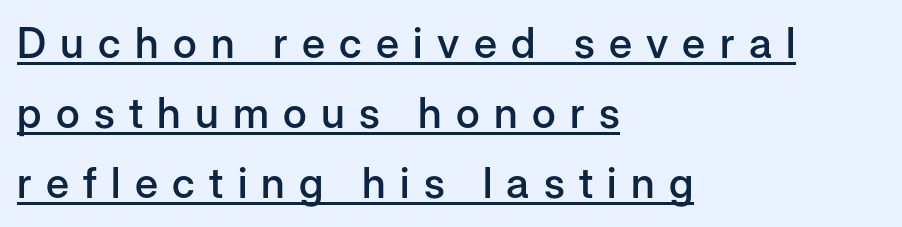
{"serif": "no", "italic": "no", "bold": "semi", "weight": "semibold", "width": "normal", "stroke_contrast": "low", "x_height": "medium", "monospaced": "no", "underline": "yes", "align": "left", "line_spacing": "normal", "line_spacing_ratio": 1.67, "letter_spacing": "wide", "letter_spacing_em": 0.34, "glyph_px": 42}
